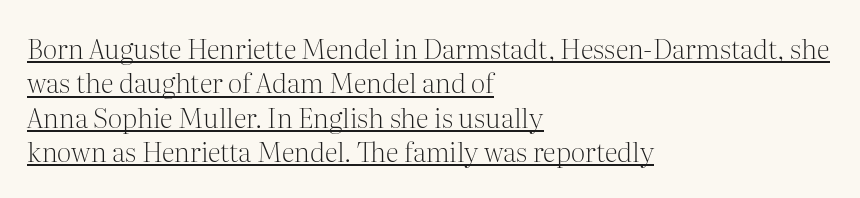
{"italic": "no", "bold": "no", "underline": "yes", "align": "left", "line_spacing": "normal", "line_spacing_ratio": 1.27, "letter_spacing": "normal", "letter_spacing_em": 0.0, "glyph_px": 27}
